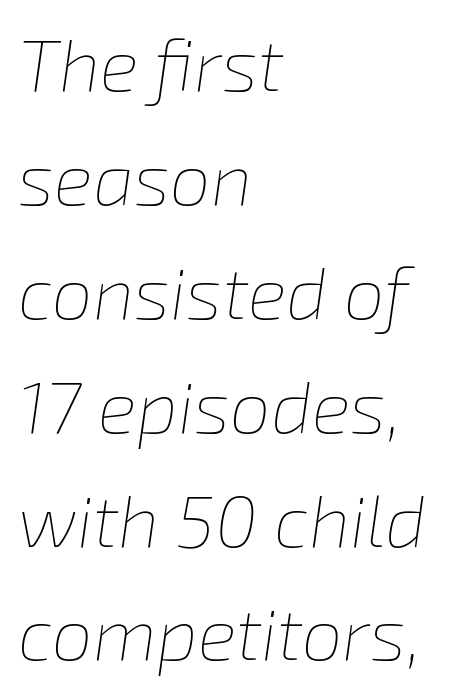
If you drew a line through each stem, it would be angled. Horizontal bands of white between lines are of average thickness. Only glyphs here, with clear space below each row. Nobody touched the tracking dial on this one. A typesetter would call this proportional, since set widths differ per character.
